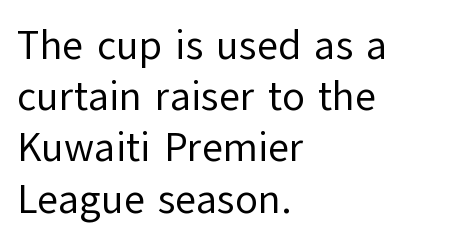
{"serif": "no", "italic": "no", "bold": "no", "weight": "regular", "width": "normal", "stroke_contrast": "low", "x_height": "medium", "monospaced": "no", "underline": "no", "align": "left", "line_spacing": "normal", "line_spacing_ratio": 1.25, "letter_spacing": "normal", "letter_spacing_em": 0.0, "glyph_px": 41}
